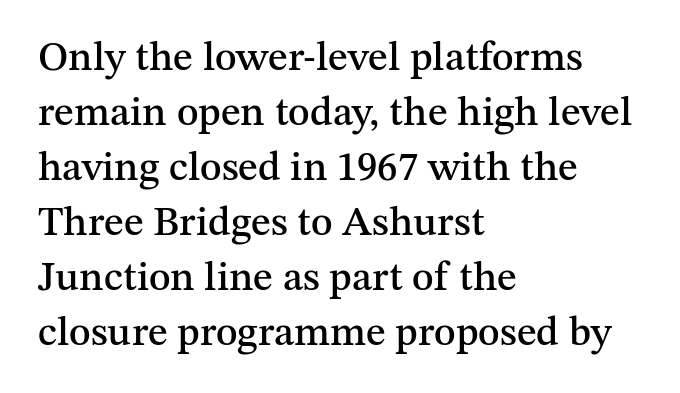
{"serif": "yes", "italic": "no", "width": "normal", "stroke_contrast": "medium", "x_height": "medium", "monospaced": "no", "underline": "no", "align": "left", "line_spacing": "normal", "line_spacing_ratio": 1.34, "letter_spacing": "normal", "letter_spacing_em": 0.0, "glyph_px": 41}
